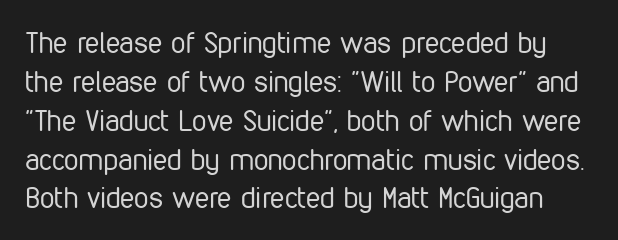
{"serif": "no", "italic": "no", "bold": "no", "weight": "regular", "width": "condensed", "stroke_contrast": "low", "x_height": "medium", "monospaced": "no", "underline": "no", "line_spacing": "normal", "line_spacing_ratio": 1.34, "letter_spacing": "normal", "letter_spacing_em": 0.0, "glyph_px": 29}
